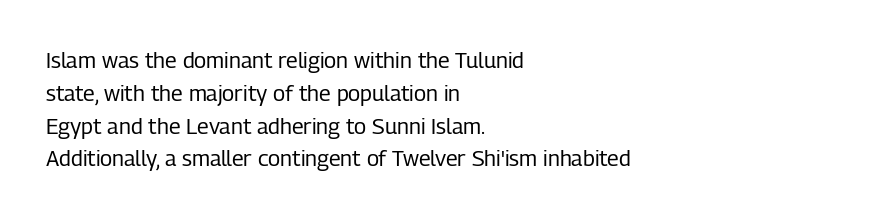
The image shows 22 px text type, upright; set left-aligned, normal line spacing (1.49x), normal letter spacing, not underlined.
